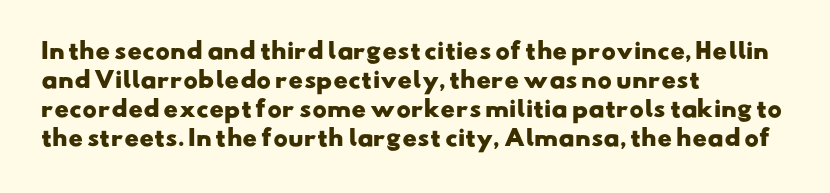
{"bold": "yes", "underline": "no", "align": "left", "line_spacing": "normal", "line_spacing_ratio": 1.32, "letter_spacing": "normal", "letter_spacing_em": 0.0, "glyph_px": 22}
